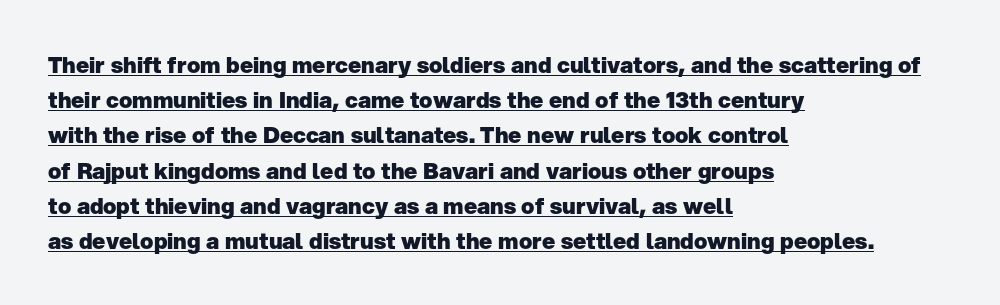
The compositor pushed each line to the left boundary. The lines sit at an ordinary, default distance from one another. Honestly, the underline is the first thing you notice here. Default kerning and tracking; the words read as compact shapes.
